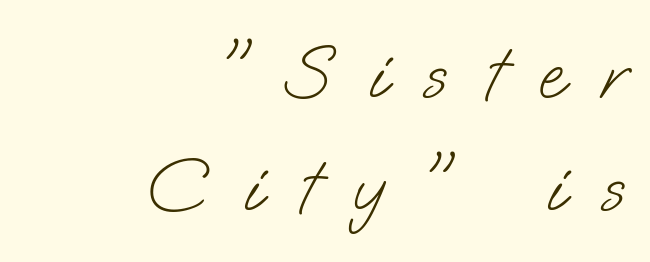
The paragraph has a hard right edge and a soft left edge. Varying glyph widths throughout — classic text-font behaviour. Type style note: lacks serifs. The specimen omits any rule beneath the text block's lines. How are the letters spaced? Widely, with obvious added tracking.
